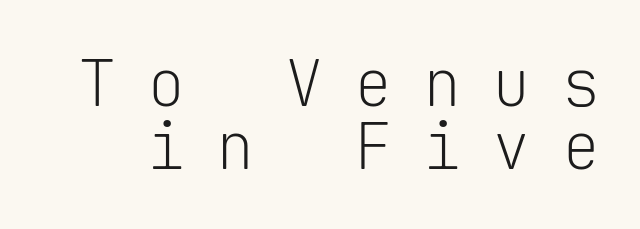
Q: Is the text bold? A: No.
Q: Is the text italic (slanted)? A: No, it is upright.
Q: Is the typeface a serif or a sans-serif typeface? A: Sans-serif.
Q: Is the text underlined? A: No.
Q: Is the spacing between letters normal or unusually wide? A: Unusually wide.
Q: Is the spacing between lines tight, normal or loose? A: Tight.
Q: Width (condensed, normal, or wide)? A: Normal.
Q: Stroke contrast? A: Low.
Q: x-height? A: Medium.
Q: Monospaced? A: Yes.
